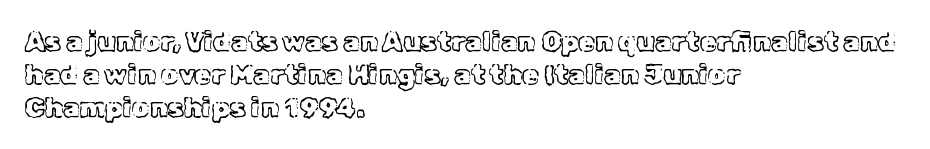
{"italic": "no", "underline": "no", "align": "left", "line_spacing_ratio": 1.22, "letter_spacing": "normal", "letter_spacing_em": 0.0, "glyph_px": 27}
